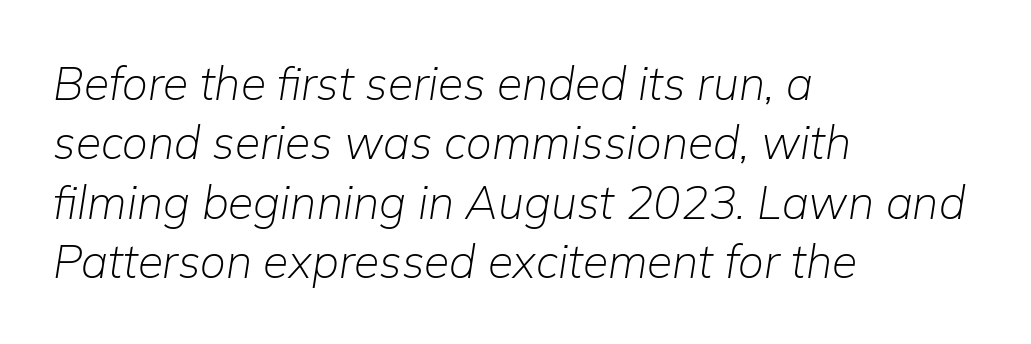
Q: Is the text bold? A: No.
Q: Is the text italic (slanted)? A: Yes, it leans right by about 9 degrees.
Q: Is the text underlined? A: No.
Q: How is the paragraph aligned? A: Left-aligned.
Q: Is the spacing between letters normal or unusually wide? A: Normal.
Q: Is the spacing between lines tight, normal or loose? A: Normal.
Q: Width (condensed, normal, or wide)? A: Normal.
Q: Stroke contrast? A: Low.
Q: x-height? A: Medium.
Q: Monospaced? A: No.
